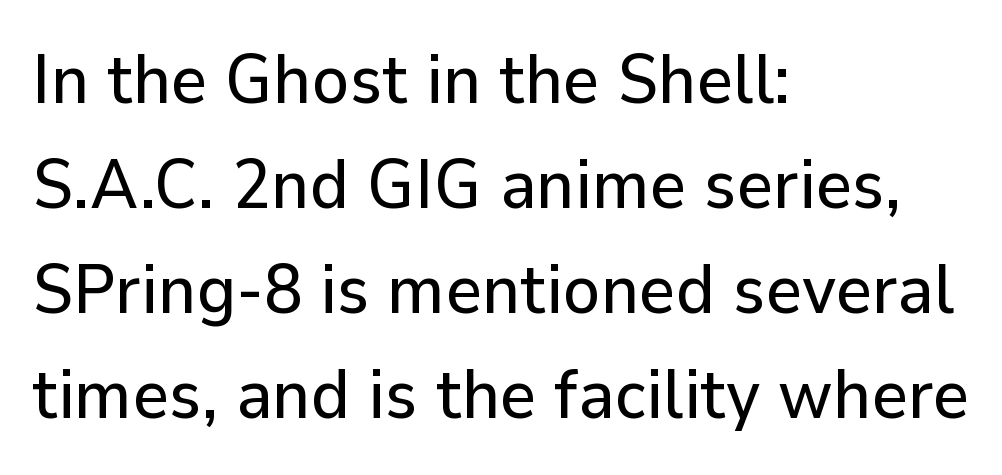
{"serif": "no", "italic": "no", "width": "normal", "stroke_contrast": "low", "x_height": "medium", "monospaced": "no", "underline": "no", "align": "left", "line_spacing": "normal", "line_spacing_ratio": 1.5, "letter_spacing": "normal", "letter_spacing_em": 0.0, "glyph_px": 70}
